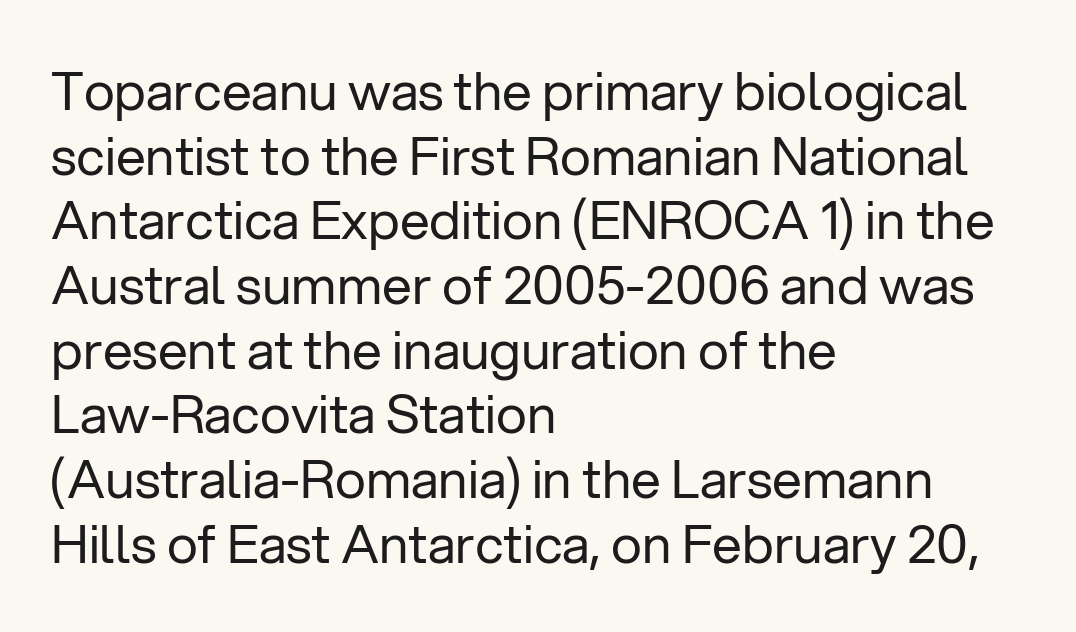
The image shows 53 px regular-weight sans-serif type, upright; set left-aligned, line spacing 1.22x, normal letter spacing, not underlined; low stroke contrast and a medium x-height.
